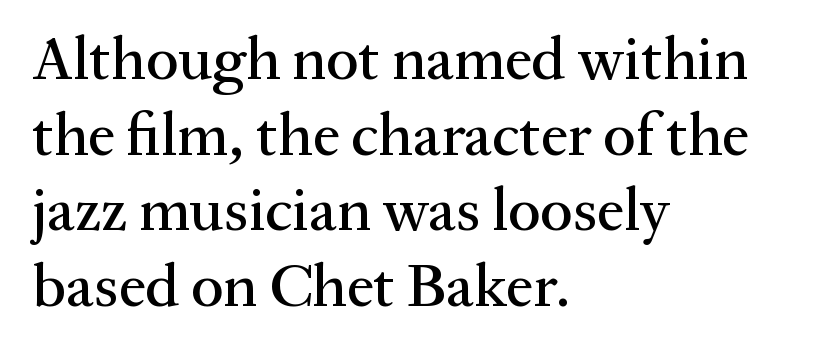
Is this a sans? No — the strokes have serifs. Rule under the text: the space is simply empty. The axis of the letterforms is exactly vertical. Left-aligned paragraph, ragged on the right. Each letter keeps its own natural width here, so spacing adapts to shape. A typesetter would call this zero additional tracking.
